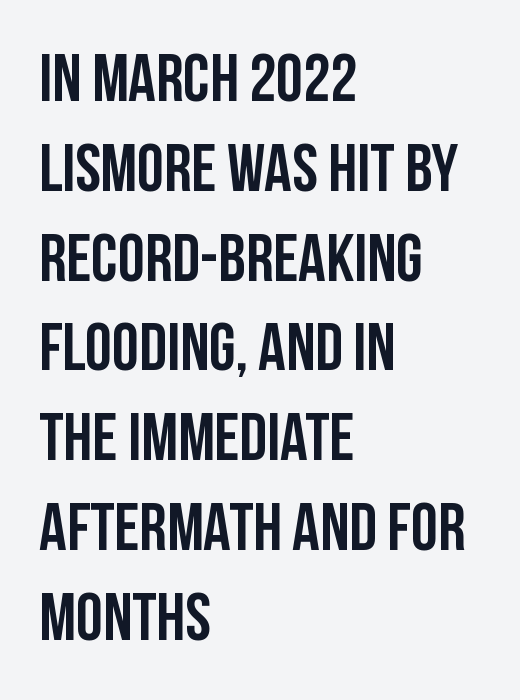
{"serif": "no", "italic": "no", "width": "condensed", "stroke_contrast": "low", "x_height": "large", "monospaced": "no", "underline": "no", "align": "left", "line_spacing": "normal", "line_spacing_ratio": 1.32, "letter_spacing": "normal", "letter_spacing_em": 0.0, "glyph_px": 68}
